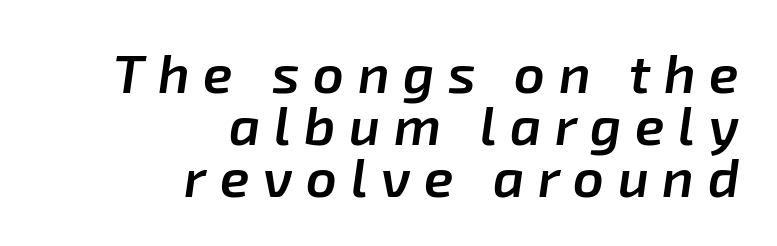
The image shows 54 px semibold type, italic (leaning right); set right-aligned, tight line spacing (0.96x), unusually wide letter spacing (+0.25 em), not underlined; low stroke contrast and a medium x-height.
